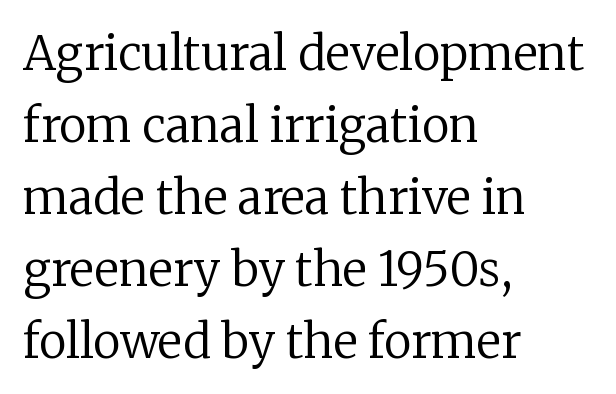
Looks like regular typesetting: each glyph gets only the width it needs. Lines of text with bare space underneath. Stroke thickness stays within the range of a standard reading face or lighter. Where is the straight margin? On the left. Normally led — the rows are evenly, conventionally spaced.
